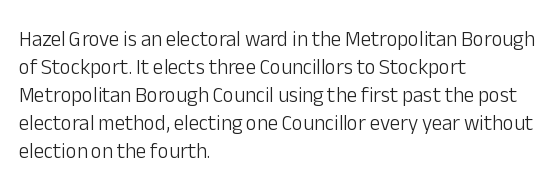
The paragraph has a hard left edge and a soft right edge. Rows of type keep a routine distance in the vertical direction. The letters sit at their default tracking, neither squeezed nor spread. Posture: vertical.
